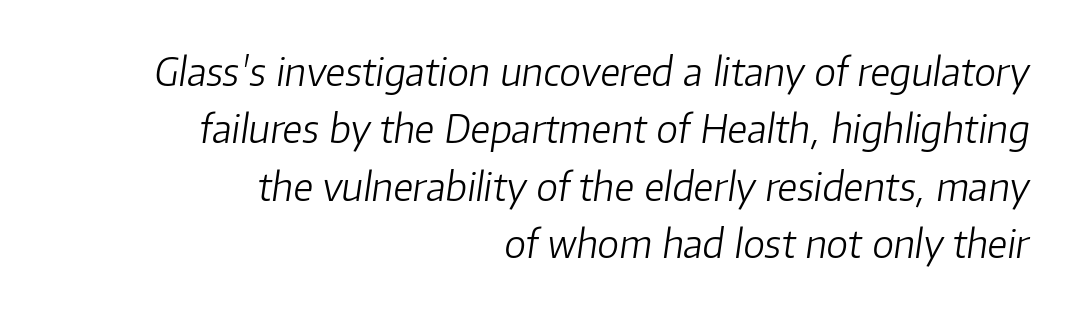
You could call the tracking neutral — neither tight nor loose. Short and long lines alike share a common ending point at right. No letter is thick-stroked: the sample isn't bold. A bare baseline throughout the passage. The passage shown leans; its letterforms are oblique.
